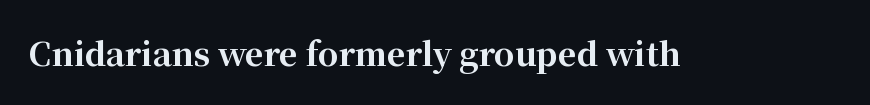
Q: Is the text bold? A: Yes.
Q: Is the text italic (slanted)? A: No, it is upright.
Q: Is the typeface a serif or a sans-serif typeface? A: Serif.
Q: Is the text underlined? A: No.
Q: Is the spacing between letters normal or unusually wide? A: Normal.
Q: Width (condensed, normal, or wide)? A: Normal.
Q: Stroke contrast? A: High.
Q: x-height? A: Medium.
Q: Monospaced? A: No.
